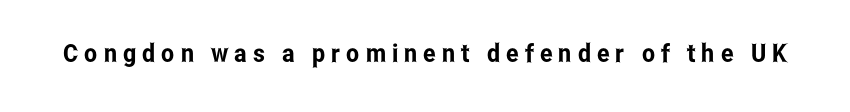
Q: Is the text italic (slanted)? A: No, it is upright.
Q: Is the text underlined? A: No.
Q: Is the spacing between letters normal or unusually wide? A: Unusually wide.
